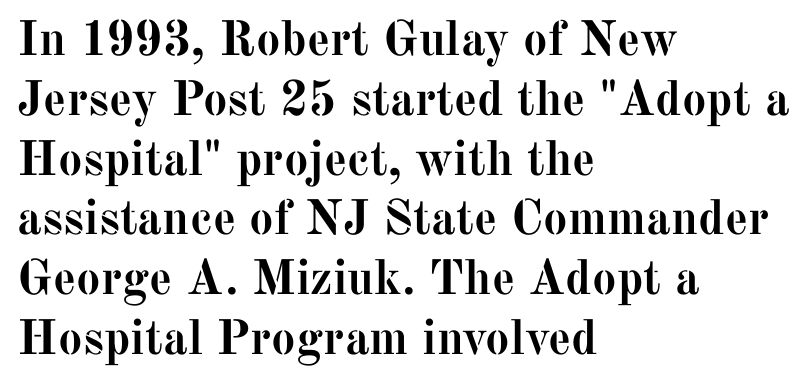
It's the straight-up-and-down kind of type. Look at the bottom of the vertical strokes: they flare into serifs here. Alignment: flush left. There is no visible air inserted between adjacent glyphs. Honestly, there is no underline to notice here at all. Typesetter's note: full bold, strokes at maximum text heaviness.
